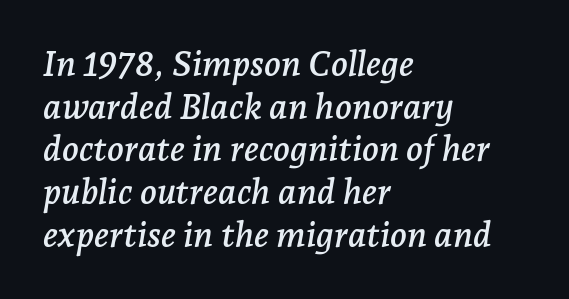
{"serif": "yes", "italic": "yes", "lean": "right", "slant_degrees": 7, "width": "normal", "stroke_contrast": "low", "x_height": "medium", "monospaced": "no", "underline": "no", "align": "left", "line_spacing_ratio": 1.22, "letter_spacing": "normal", "letter_spacing_em": 0.0, "glyph_px": 35}
